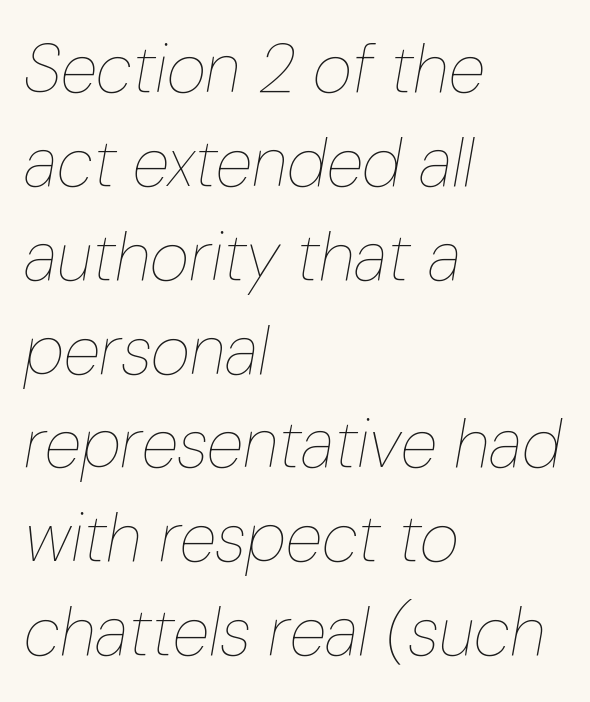
Q: Is the text bold? A: No.
Q: Is the text italic (slanted)? A: Yes, it leans right by about 10 degrees.
Q: Is the text underlined? A: No.
Q: How is the paragraph aligned? A: Left-aligned.
Q: Is the spacing between letters normal or unusually wide? A: Normal.
Q: Is the spacing between lines tight, normal or loose? A: Normal.
Q: Width (condensed, normal, or wide)? A: Condensed.
Q: Stroke contrast? A: Low.
Q: x-height? A: Medium.
Q: Monospaced? A: No.
